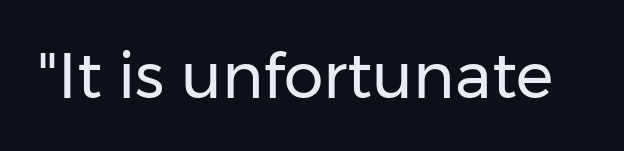
{"serif": "no", "italic": "no", "bold": "no", "weight": "regular", "width": "normal", "stroke_contrast": "low", "x_height": "medium", "monospaced": "no", "underline": "no", "letter_spacing": "normal", "letter_spacing_em": 0.0, "glyph_px": 63}
